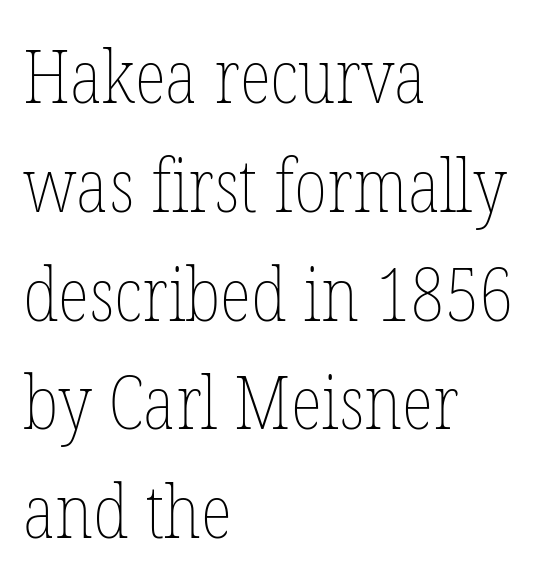
The image shows 74 px thin, condensed type, upright; set left-aligned, normal line spacing (1.47x), normal letter spacing, not underlined; low stroke contrast and a medium x-height.
